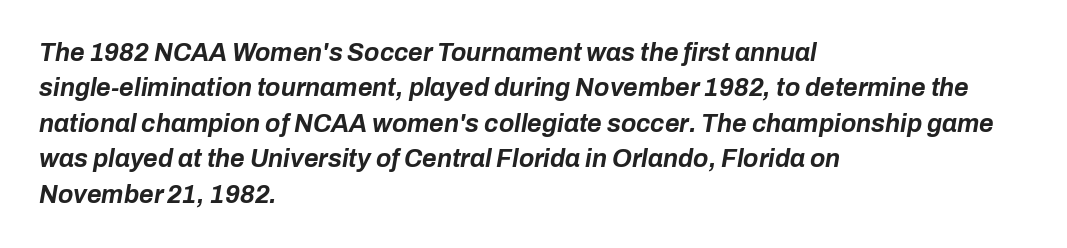
{"italic": "yes", "lean": "right", "slant_degrees": 10, "bold": "yes", "underline": "no", "align": "left", "line_spacing": "normal", "line_spacing_ratio": 1.42, "letter_spacing": "normal", "letter_spacing_em": 0.0, "glyph_px": 25}
